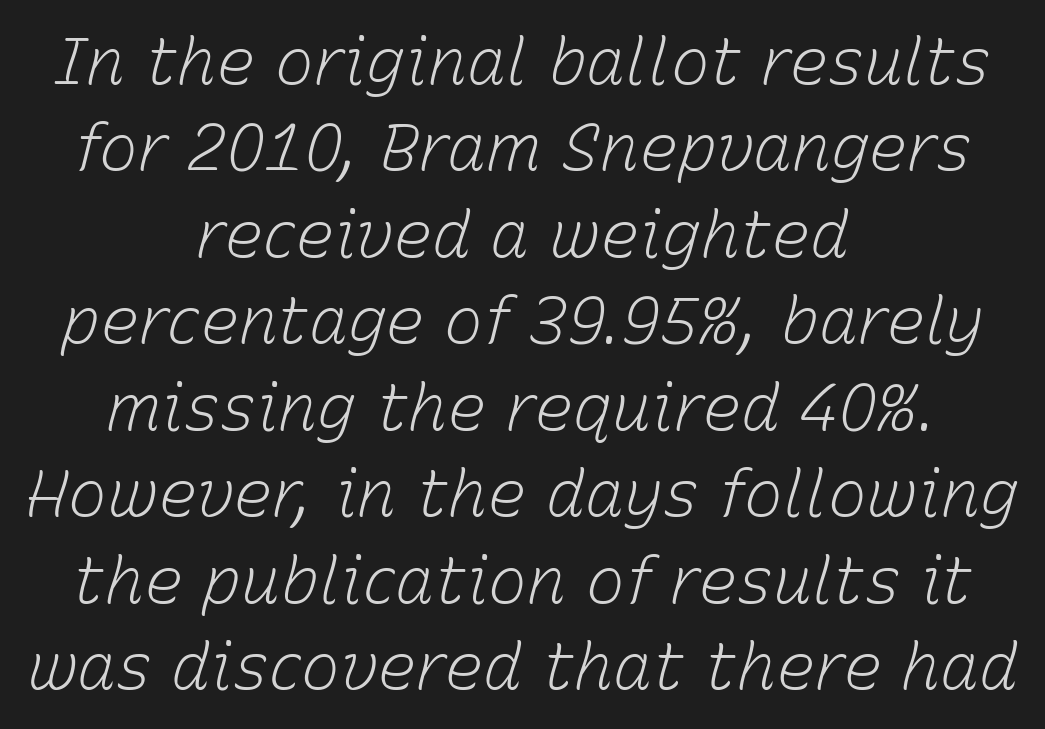
The image shows 65 px light type, italic (leaning right); set centered, normal line spacing (1.33x), normal letter spacing, not underlined; low stroke contrast and a medium x-height.
